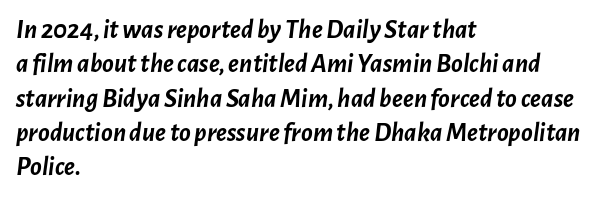
{"italic": "yes", "lean": "right", "slant_degrees": 7, "bold": "yes", "underline": "no", "align": "left", "line_spacing": "normal", "line_spacing_ratio": 1.27, "letter_spacing": "normal", "letter_spacing_em": 0.0, "glyph_px": 27}
